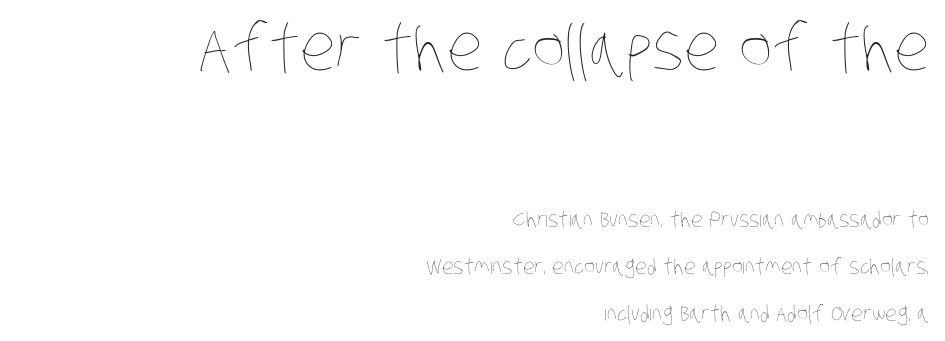
Q: Is the text bold? A: No.
Q: Is the text underlined? A: No.
Q: How is the paragraph aligned? A: Right-aligned.
Q: Is the spacing between letters normal or unusually wide? A: Normal.
Q: Is the spacing between lines tight, normal or loose? A: Loose.
Q: Which block of text is set in a larger size, the first (top) or the second (bottom)? A: The first (top) one.
Q: Width (condensed, normal, or wide)? A: Condensed.
Q: Stroke contrast? A: Low.
Q: x-height? A: Large.
Q: Monospaced? A: No.
